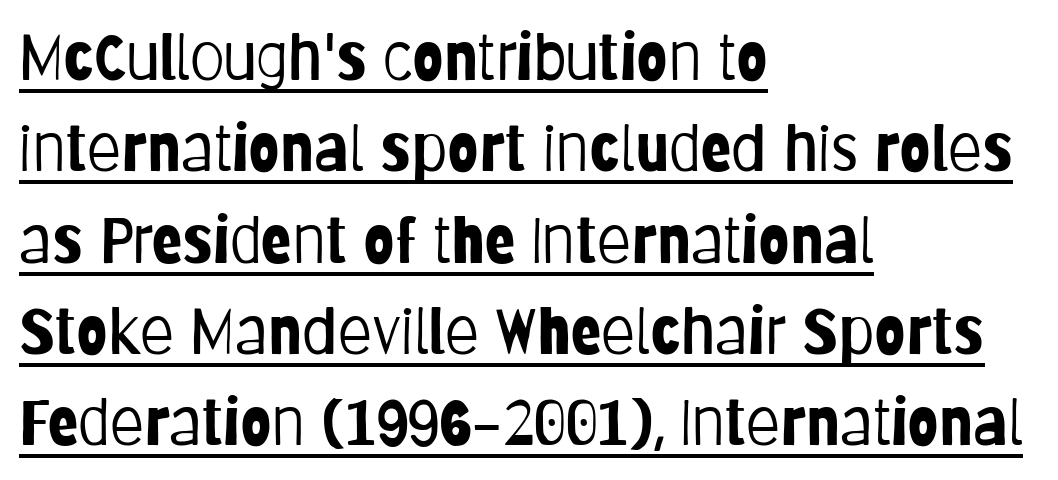
These lines stack with their left ends in a neat column. The face looks like a standard text weight, possibly lighter. The letters stand straight up with perfectly vertical stems. The specimen includes a rule beneath the text block's lines. The block of text has a typical density, with ordinary space between rows.
